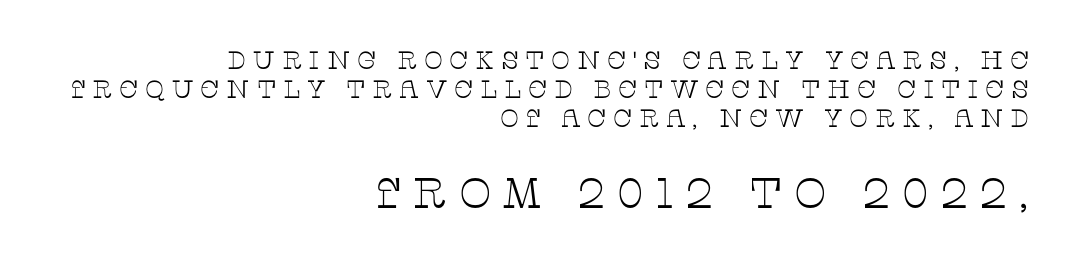
The letterforms stand isolated, each surrounded by extra space. On a weight scale, this lands at 450 or below. If you squint, the bottom block still reads clearly — it's the larger of the two. Caption: multi-line text, flush right, ragged left. The letters carry serifs — small finishing strokes at the ends of their stems. The rendering uses natural spacing where letterforms have individual widths.
